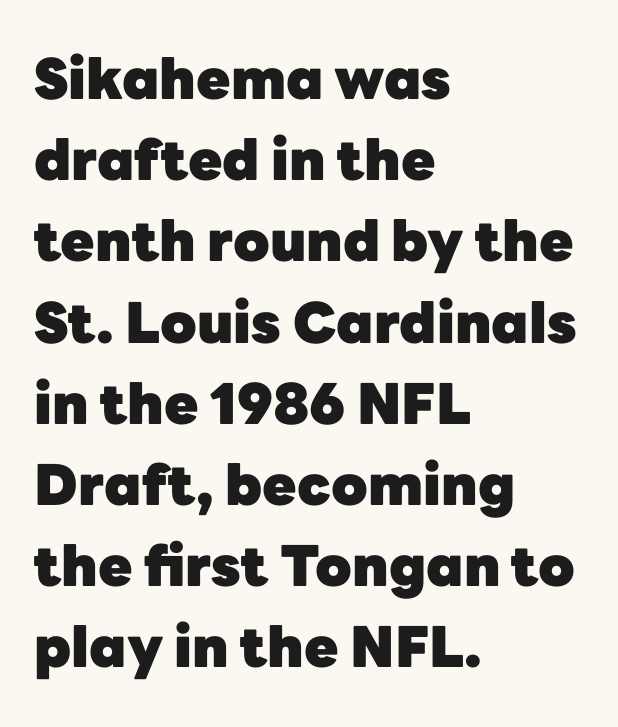
The image shows 56 px heavy sans-serif type, upright; set left-aligned, normal line spacing (1.45x), normal letter spacing, not underlined; low stroke contrast and a medium x-height.
